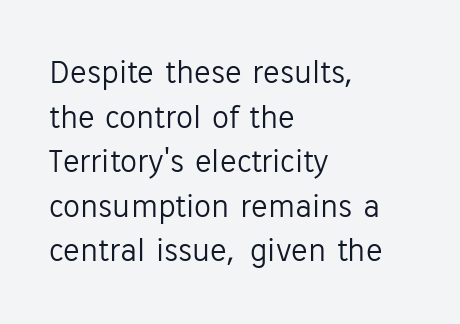
Honestly, there is no underline to notice here at all. A typesetter would label this face a sans. Honestly, the row spacing looks completely unremarkable. Think of a printed novel: that variable character pitch is what you see here. This rendering uses left alignment, leaving the right contour irregular. Counters stay open thanks to moderate or lighter strokes.
